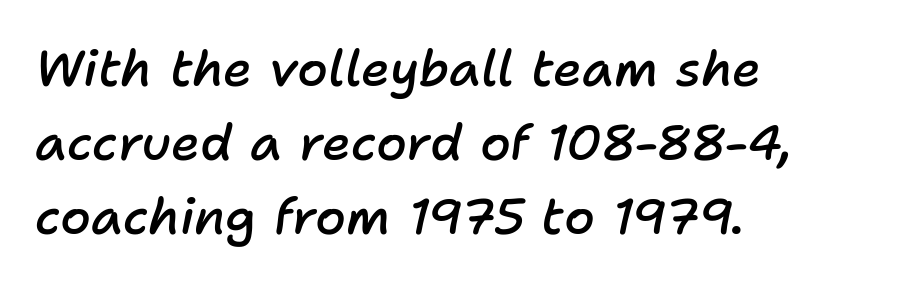
The image shows 50 px semibold type, italic (leaning right); set left-aligned, normal line spacing (1.48x), normal letter spacing, not underlined; low stroke contrast and a medium x-height.
